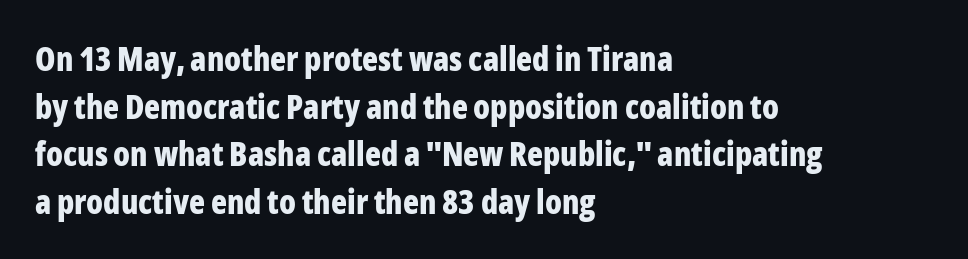
Where is the straight margin? On the left. The line texture is even and compact thanks to regular tracking. A normal amount of white space separates one row of letters from the next. Anything drawn beneath the words? Only blank space. Italic: no, the glyphs are upright roman. The rendering uses natural spacing where letterforms have individual widths.
